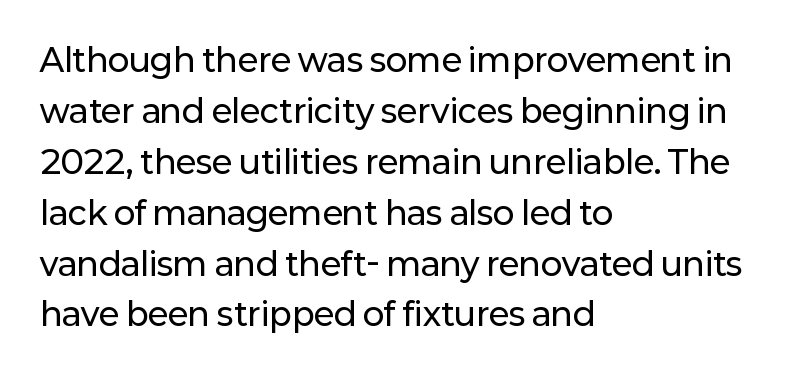
The image shows 32 px sans-serif type, upright; set left-aligned, normal line spacing (1.59x), normal letter spacing, not underlined; low stroke contrast and a medium x-height.
